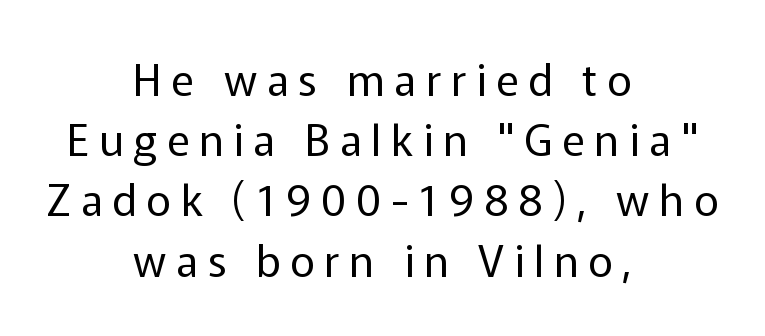
The image shows 43 px regular-weight sans-serif type, upright; set centered, normal line spacing (1.4x), unusually wide letter spacing (+0.23 em), not underlined; low stroke contrast and a medium x-height.
